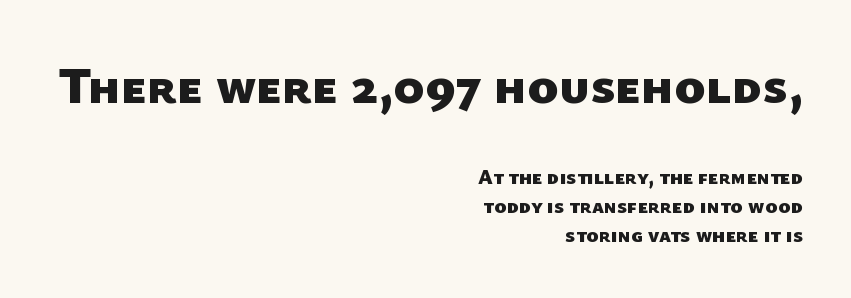
The image shows 52 px heavy sans-serif type; set right-aligned, normal line spacing (1.38x), normal letter spacing, not underlined; the first (top) block is 2.48x larger; low stroke contrast and a medium x-height.
